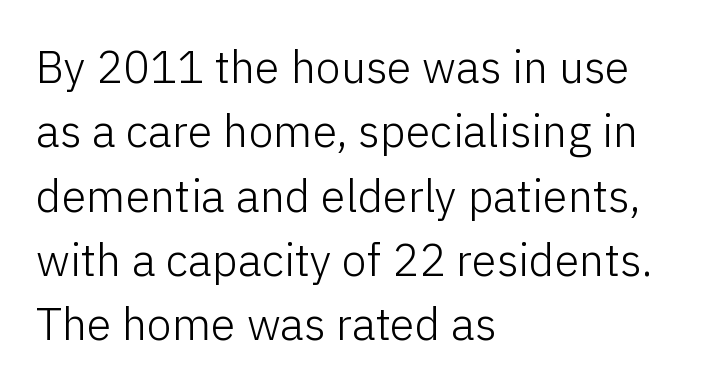
The image shows 45 px light sans-serif type, upright; set left-aligned, normal line spacing (1.43x), normal letter spacing, not underlined; low stroke contrast and a medium x-height.
